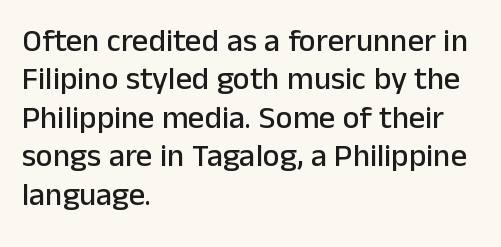
{"serif": "no", "italic": "no", "width": "normal", "stroke_contrast": "low", "x_height": "medium", "monospaced": "no", "underline": "no", "align": "left", "line_spacing_ratio": 1.2, "letter_spacing": "normal", "letter_spacing_em": 0.0, "glyph_px": 32}
